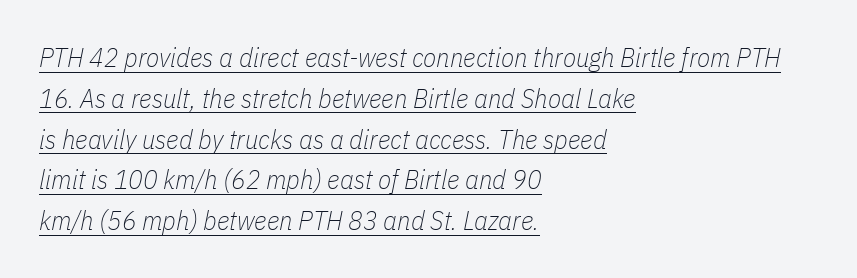
The image shows 27 px text type, italic (leaning right); set left-aligned, normal line spacing (1.51x), normal letter spacing, underlined.
